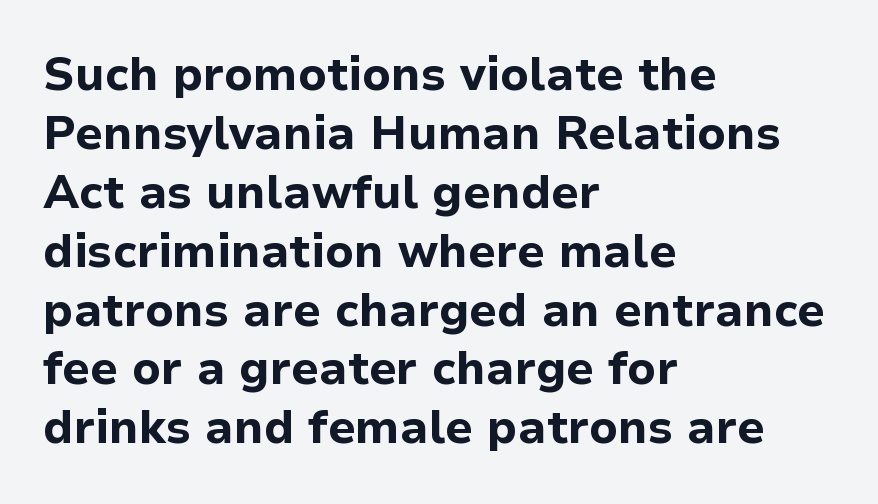
These lines carry a lot of weight — the face is fully bold. The face used here is a sans, in the tradition of grotesques and geometrics. Nope, not italic — everything's standing straight. Line beginnings align vertically; line endings do not. Proportional: the letters do not fall into vertical columns. The block of text has a typical density, with ordinary space between rows.
